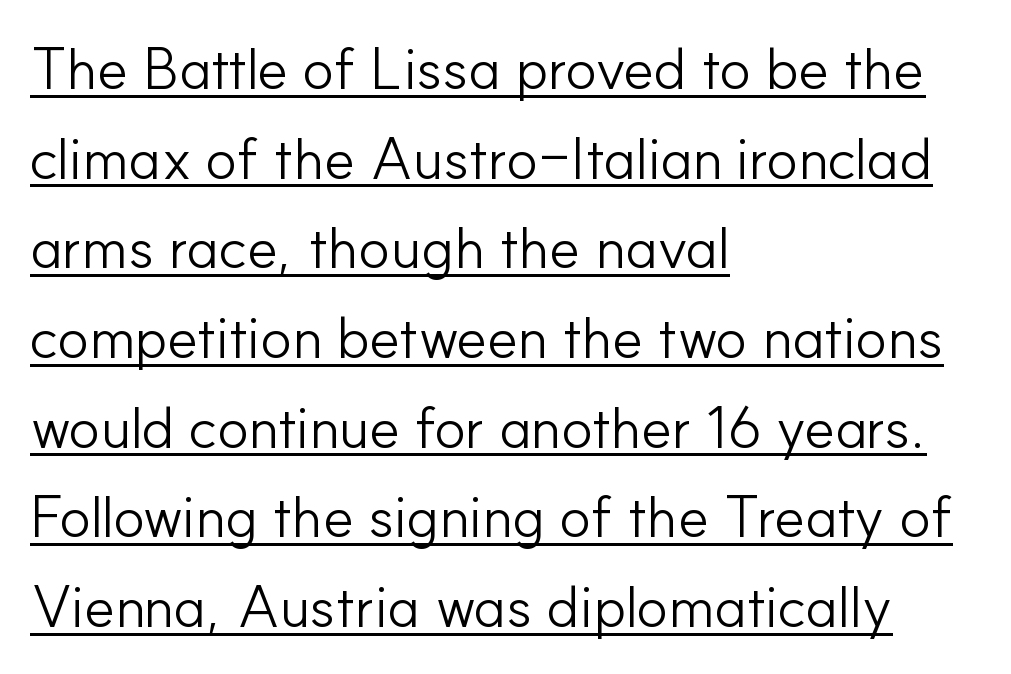
Has an underline been added? It has. Caption: standard tracking, unaltered. Stem width sits at or under what a default text font uses. Does the leading feel generous? No, just average.
